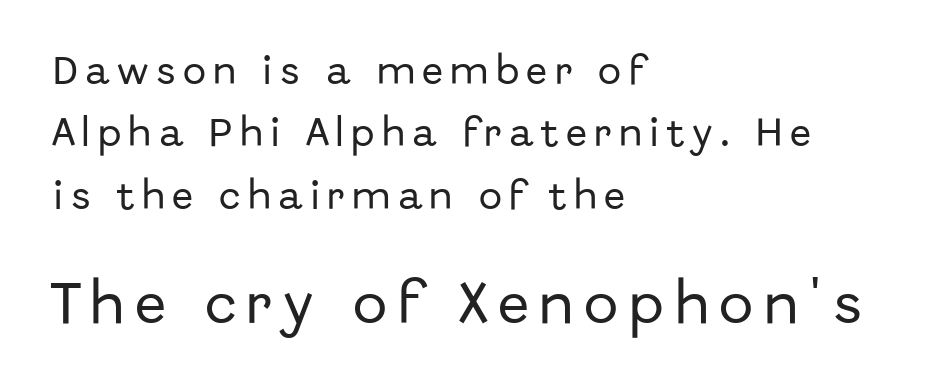
Q: Is the text italic (slanted)? A: No, it is upright.
Q: Is the typeface a serif or a sans-serif typeface? A: Sans-serif.
Q: Is the text underlined? A: No.
Q: How is the paragraph aligned? A: Left-aligned.
Q: Is the spacing between letters normal or unusually wide? A: Unusually wide.
Q: Is the spacing between lines tight, normal or loose? A: Loose.
Q: Which block of text is set in a larger size, the first (top) or the second (bottom)? A: The second (bottom) one.
Q: Width (condensed, normal, or wide)? A: Normal.
Q: Stroke contrast? A: Low.
Q: x-height? A: Medium.
Q: Monospaced? A: No.
